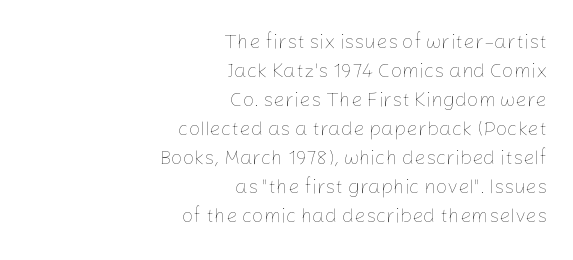
{"italic": "no", "bold": "no", "underline": "no", "align": "right", "line_spacing": "normal", "line_spacing_ratio": 1.45, "letter_spacing": "normal", "letter_spacing_em": 0.0, "glyph_px": 20}
